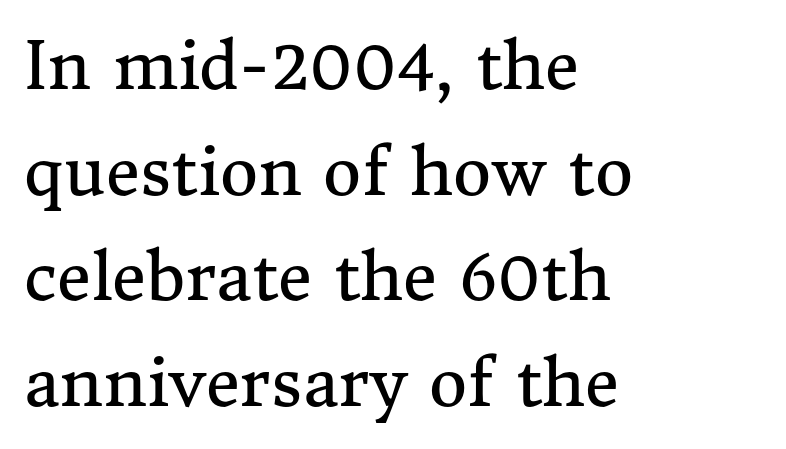
Q: Is the text bold? A: No.
Q: Is the text italic (slanted)? A: No, it is upright.
Q: Is the typeface a serif or a sans-serif typeface? A: Serif.
Q: Is the text underlined? A: No.
Q: How is the paragraph aligned? A: Left-aligned.
Q: Is the spacing between letters normal or unusually wide? A: Normal.
Q: Is the spacing between lines tight, normal or loose? A: Normal.
Q: Width (condensed, normal, or wide)? A: Normal.
Q: Stroke contrast? A: Medium.
Q: x-height? A: Medium.
Q: Monospaced? A: No.
